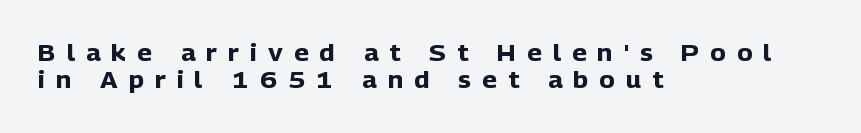
Q: Is the text bold? A: Yes.
Q: Is the text italic (slanted)? A: No, it is upright.
Q: Is the text underlined? A: No.
Q: How is the paragraph aligned? A: Left-aligned.
Q: Is the spacing between letters normal or unusually wide? A: Unusually wide.
